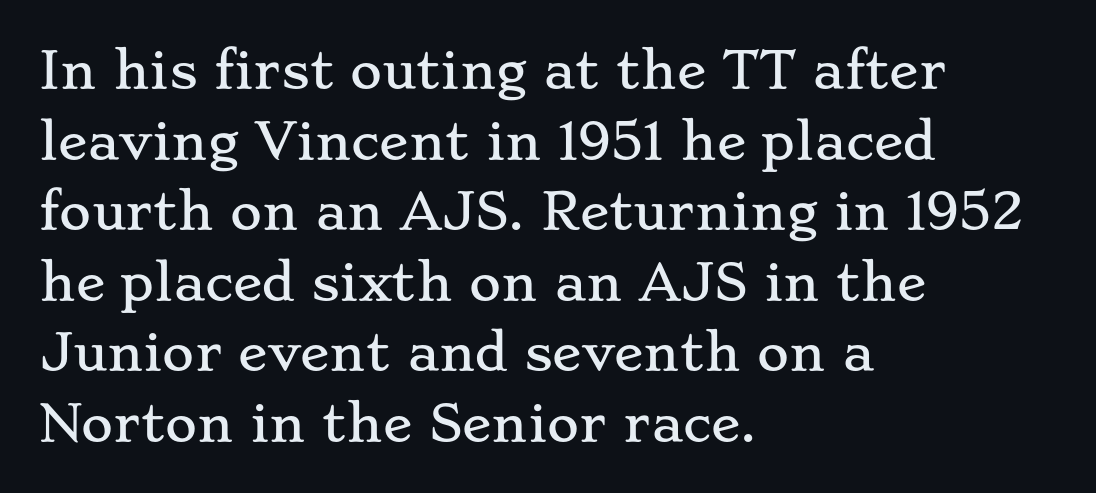
The passage shown stacks its lines at a standard gap. It's the straight-up-and-down kind of type. Line starts are locked; line ends wander. Short note: letters normally spaced. No word sits above an underline. Spacing verdict: proportional, widths tailored to each character.
